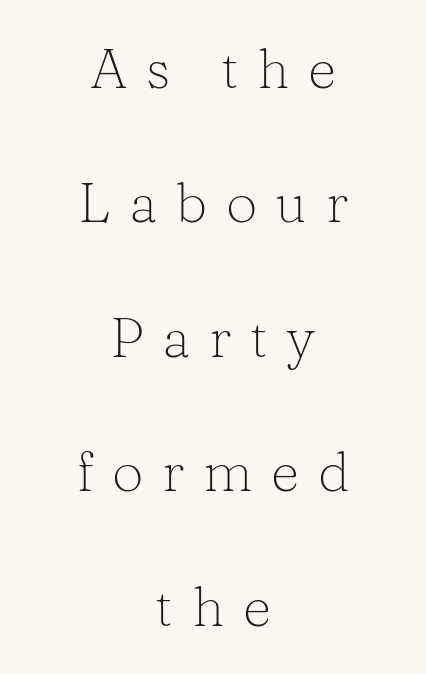
{"serif": "yes", "italic": "no", "bold": "no", "weight": "light", "width": "normal", "stroke_contrast": "low", "x_height": "medium", "monospaced": "no", "underline": "no", "align": "center", "line_spacing": "loose", "line_spacing_ratio": 2.4, "letter_spacing": "wide", "letter_spacing_em": 0.33, "glyph_px": 56}
